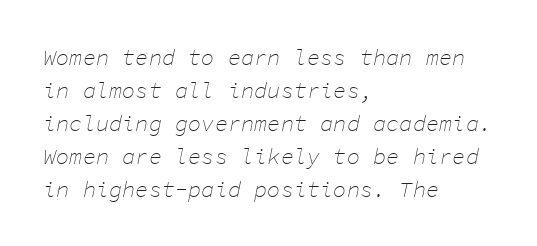
{"italic": "yes", "lean": "right", "slant_degrees": 11, "bold": "no", "underline": "no", "align": "left", "line_spacing": "normal", "line_spacing_ratio": 1.5, "letter_spacing": "normal", "letter_spacing_em": 0.0, "glyph_px": 22}
